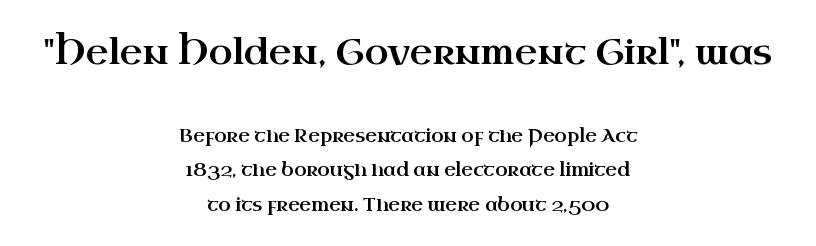
Notice the wide empty band between every row — that's loose leading. Caption: standard tracking, unaltered. Italic? Not at all — the glyphs are vertical. Lines of text with bare space underneath. Each letter keeps its own natural width here, so spacing adapts to shape. Font category for this specimen: serif.
